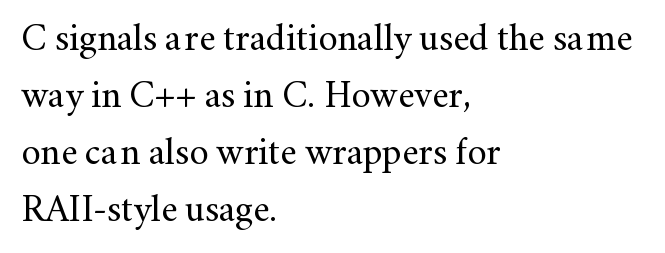
{"serif": "yes", "italic": "no", "bold": "no", "weight": "regular", "width": "normal", "stroke_contrast": "medium", "x_height": "small", "monospaced": "no", "underline": "no", "align": "left", "line_spacing": "normal", "line_spacing_ratio": 1.5, "letter_spacing": "normal", "letter_spacing_em": 0.0, "glyph_px": 38}
